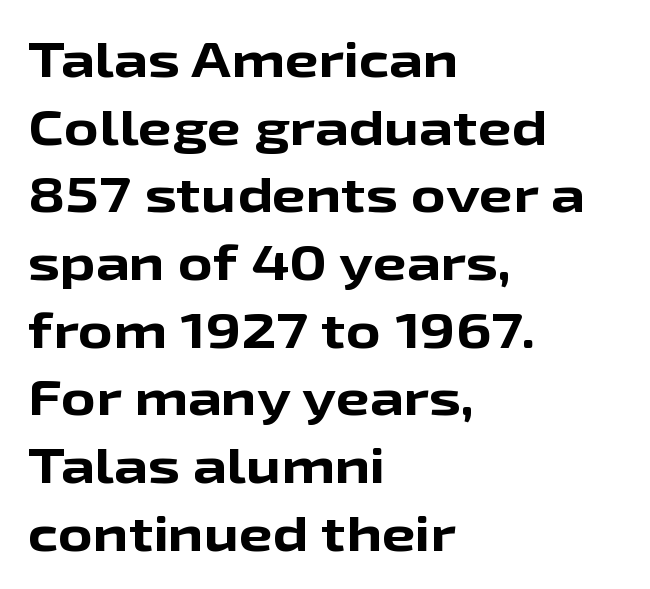
The image shows 48 px bold, wide sans-serif type, upright; set left-aligned, normal line spacing (1.41x), normal letter spacing, not underlined; low stroke contrast and a medium x-height.
